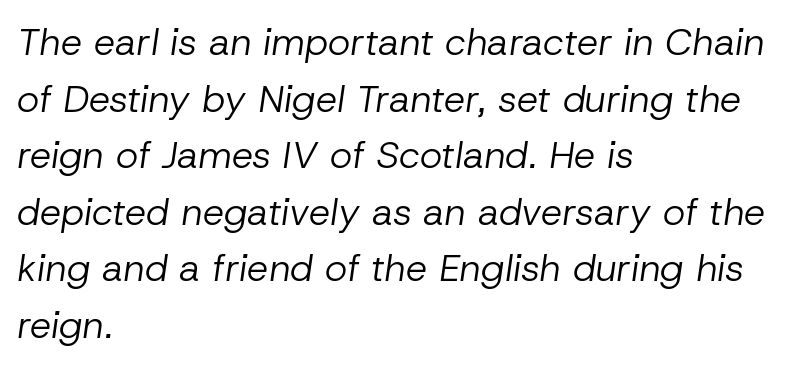
The image shows 38 px regular-weight type, italic (leaning right); set left-aligned, normal line spacing (1.49x), normal letter spacing, not underlined; low stroke contrast and a medium x-height.
